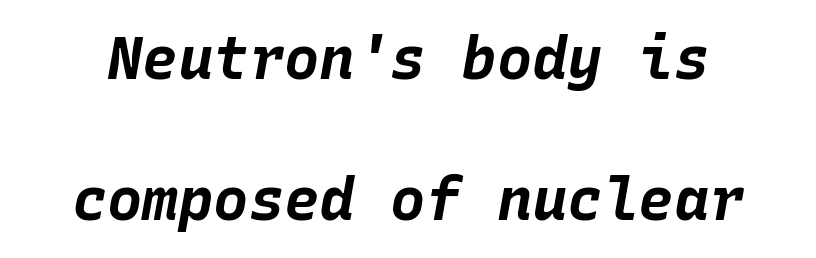
{"italic": "yes", "lean": "right", "slant_degrees": 10, "bold": "yes", "weight": "bold", "width": "normal", "stroke_contrast": "low", "x_height": "large", "monospaced": "yes", "underline": "no", "line_spacing": "loose", "line_spacing_ratio": 2.39, "letter_spacing": "normal", "letter_spacing_em": 0.0, "glyph_px": 59}
